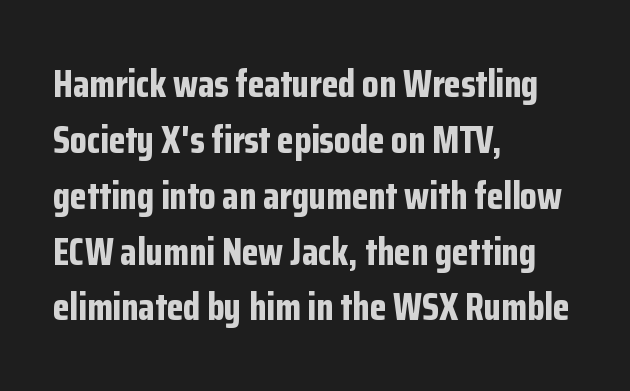
Q: Is the text bold? A: Yes.
Q: Is the text italic (slanted)? A: No, it is upright.
Q: Is the typeface a serif or a sans-serif typeface? A: Sans-serif.
Q: Is the text underlined? A: No.
Q: How is the paragraph aligned? A: Left-aligned.
Q: Is the spacing between letters normal or unusually wide? A: Normal.
Q: Is the spacing between lines tight, normal or loose? A: Normal.
Q: Width (condensed, normal, or wide)? A: Condensed.
Q: Stroke contrast? A: Low.
Q: x-height? A: Medium.
Q: Monospaced? A: No.
